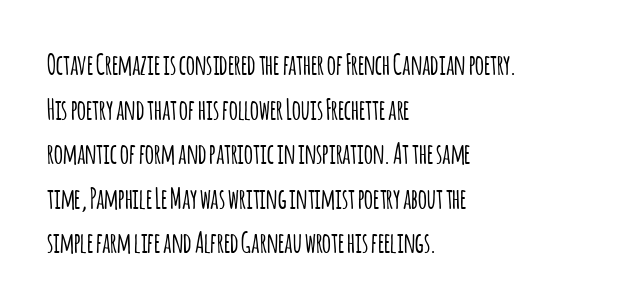
Typeset ragged right — the left edge is the straight one. The letters carry no serifs — their stems end cleanly without finishing strokes. The area under the type is left untouched. The face used here is proportionally spaced, like ordinary book or web type. Nope, not italic — everything's standing straight. Students, note that the glyphs here touch the page at normal intervals.
